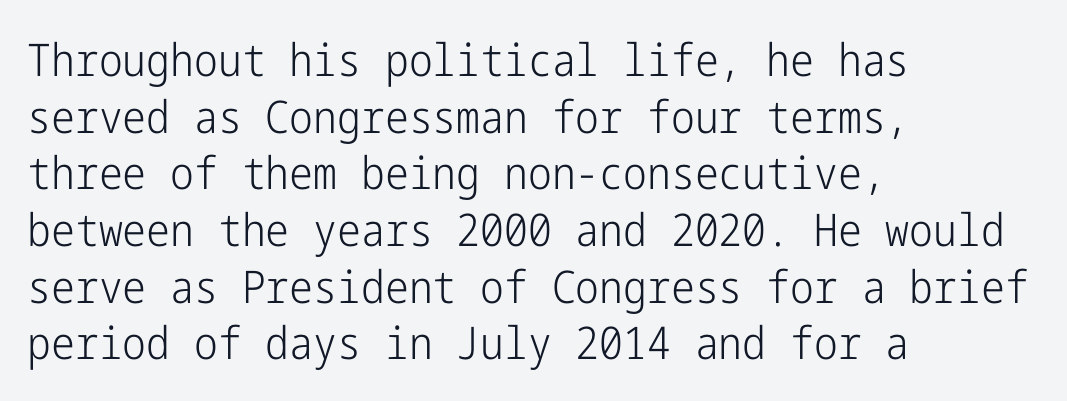
{"serif": "no", "italic": "no", "bold": "no", "weight": "light", "width": "condensed", "stroke_contrast": "low", "x_height": "medium", "underline": "no", "align": "left", "line_spacing": "normal", "line_spacing_ratio": 1.26, "letter_spacing": "normal", "letter_spacing_em": 0.0, "glyph_px": 45}
